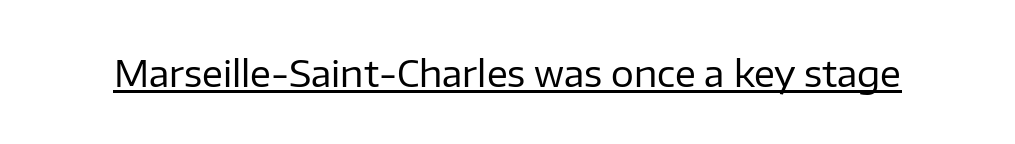
The image shows 36 px regular-weight sans-serif type, upright; set normal letter spacing, underlined; low stroke contrast and a medium x-height.
